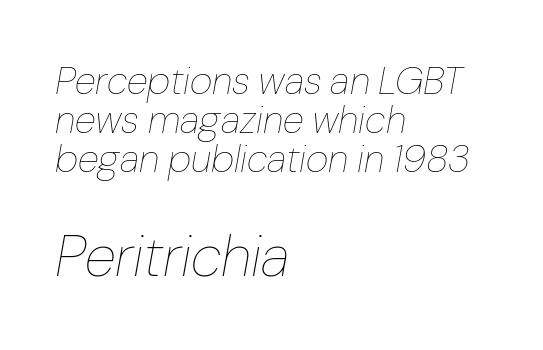
Caption: face not bold, strokes unweighted. Very little white space separates one row of letters from the next. Glyph-to-glyph distance matches everyday printed text. All the whitespace from short lines collects on the right. Just letters on the line, the space beneath them empty.
